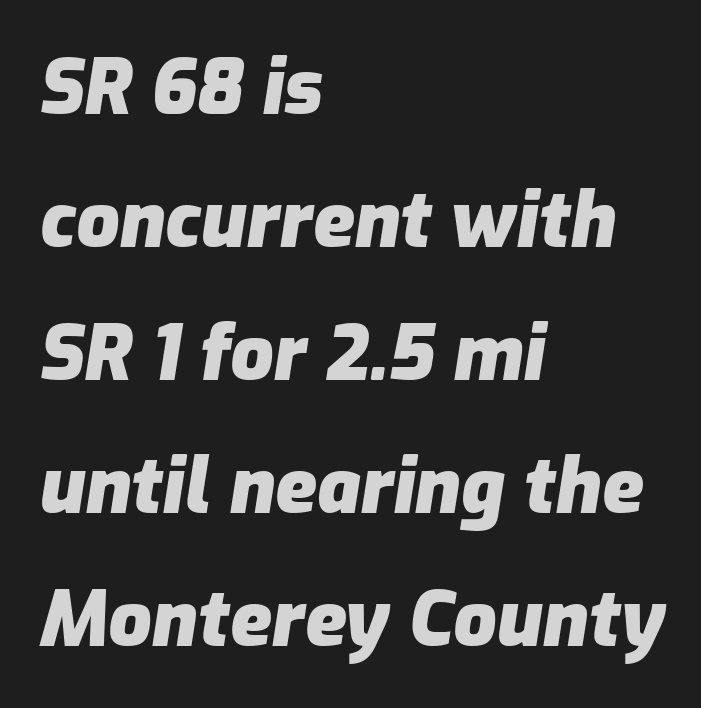
{"italic": "yes", "lean": "right", "slant_degrees": 9, "bold": "yes", "weight": "heavy", "width": "normal", "stroke_contrast": "low", "x_height": "medium", "monospaced": "no", "underline": "no", "align": "left", "line_spacing_ratio": 1.75, "letter_spacing": "normal", "letter_spacing_em": 0.0, "glyph_px": 76}
